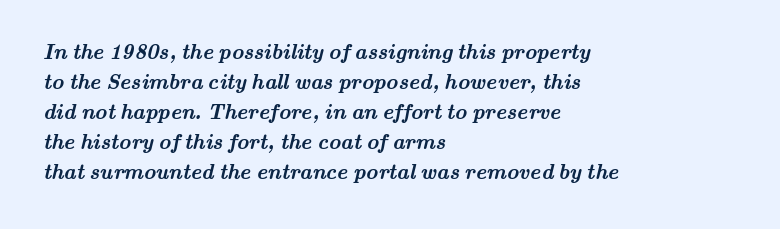
Vertical spacing — default. Strokes here are thick enough to call this a true bold. A typesetter would call this zero additional tracking. The glyphs are unaccompanied by any horizontal stroke below them.
